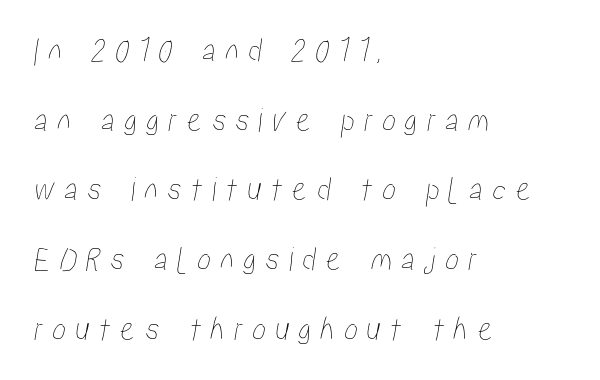
Tracking value appears strongly positive — letters spread wide. Typeset ragged right — the left edge is the straight one. The area under the type is left untouched. Think of a printed novel: that variable character pitch is what you see here. One glance says open: line gaps are wider than usual.
